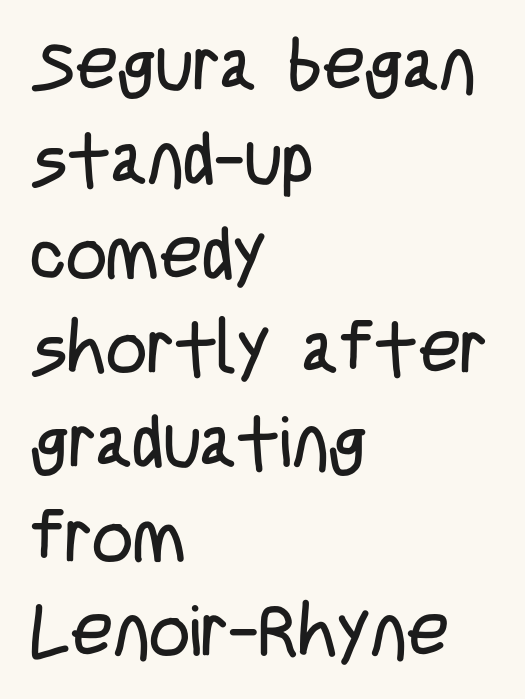
The image shows 72 px regular-weight, condensed sans-serif type, upright; set left-aligned, normal line spacing (1.31x), normal letter spacing, not underlined; low stroke contrast and a large x-height.
